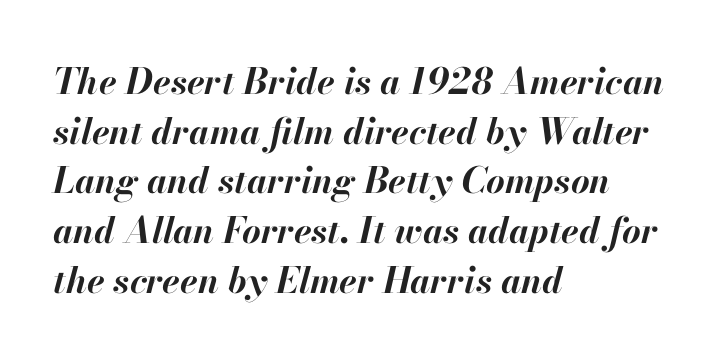
{"italic": "yes", "lean": "right", "slant_degrees": 13, "bold": "yes", "weight": "bold", "width": "normal", "stroke_contrast": "high", "x_height": "small", "monospaced": "no", "underline": "no", "align": "left", "line_spacing": "normal", "line_spacing_ratio": 1.38, "letter_spacing": "normal", "letter_spacing_em": 0.0, "glyph_px": 36}
